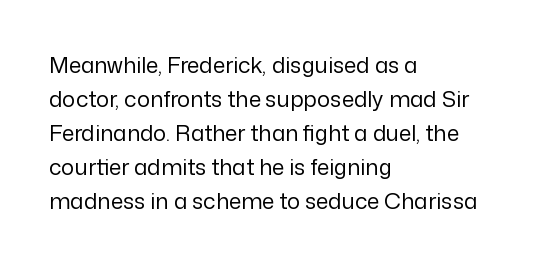
{"italic": "no", "bold": "no", "underline": "no", "align": "left", "line_spacing": "normal", "line_spacing_ratio": 1.54, "letter_spacing": "normal", "letter_spacing_em": 0.0, "glyph_px": 22}
